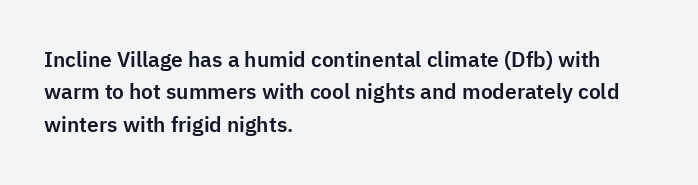
{"italic": "no", "underline": "no", "align": "left", "line_spacing": "normal", "line_spacing_ratio": 1.54, "letter_spacing": "normal", "letter_spacing_em": 0.0, "glyph_px": 21}
